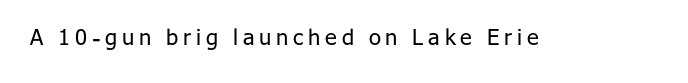
The font is comparable to plain body text, perhaps lighter. The font's upright variant was chosen for this text. The gaps between neighbouring characters are conspicuously large. Rule under the text: the space is simply empty.
